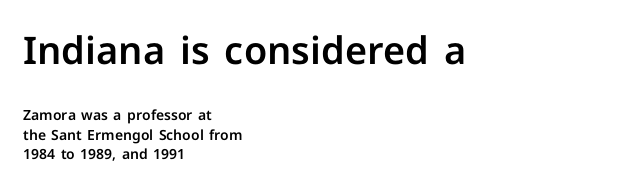
Glance below the letters and you will spot only blank space. In terms of letterform style, serifs are entirely absent. A student would call this left alignment; a typographer would say flush left, rag right. The rendering keeps characters at their native spacing.
